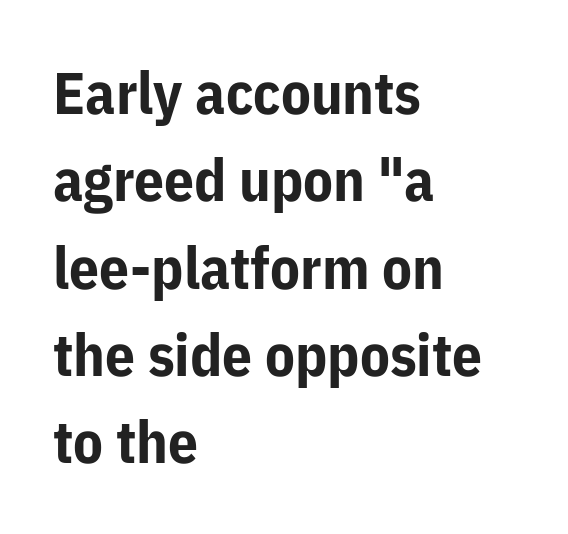
The type is set solid horizontally, with unmodified tracking. The baseline area is clear. Vertical spacing — default. You could not count columns in this text — the font is proportionally spaced. In terms of posture, this sample is upright. Is this a sans? Yes — the strokes have no serifs.
